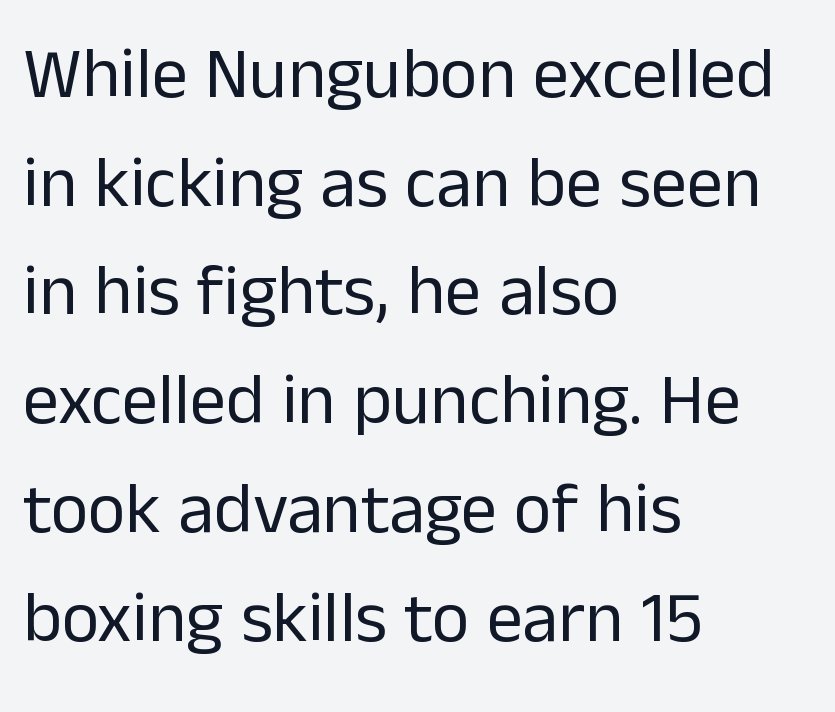
Students, note that the glyphs here touch the page at normal intervals. Stems here are at most as thick as an everyday book face. Character widths vary here, with narrow letters taking less room than wide ones. Rule under the text: the space is simply empty. Rows of type keep a routine distance in the vertical direction. Notice how the stems are strictly vertical — no italics here.
